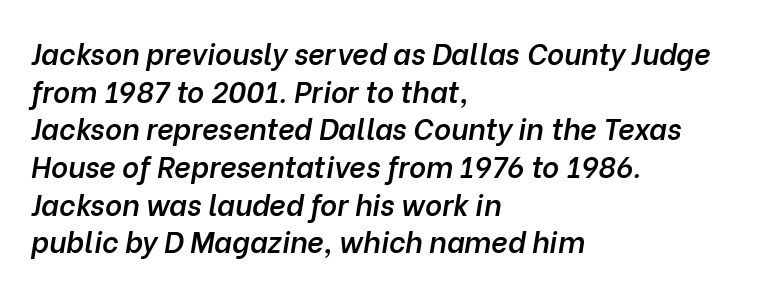
{"italic": "yes", "lean": "right", "slant_degrees": 10, "bold": "semi", "weight": "semibold", "width": "normal", "stroke_contrast": "low", "x_height": "medium", "monospaced": "no", "underline": "no", "align": "left", "line_spacing": "normal", "line_spacing_ratio": 1.3, "letter_spacing": "normal", "letter_spacing_em": 0.0, "glyph_px": 29}
